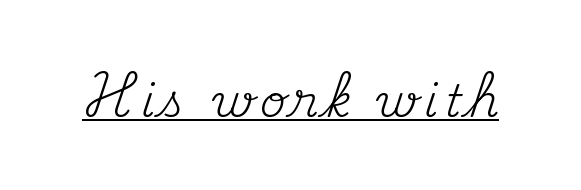
Q: Is the text bold? A: No.
Q: Is the text italic (slanted)? A: Yes.
Q: Is the typeface a serif or a sans-serif typeface? A: Serif.
Q: Is the text underlined? A: Yes.
Q: Width (condensed, normal, or wide)? A: Normal.
Q: Stroke contrast? A: Medium.
Q: x-height? A: Small.
Q: Monospaced? A: No.
